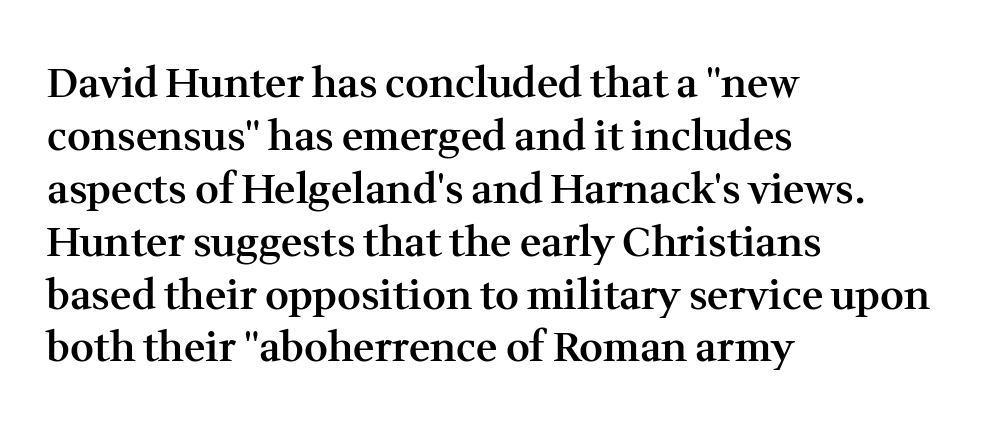
Q: Is the text bold? A: Semi-bold.
Q: Is the text italic (slanted)? A: No, it is upright.
Q: Is the typeface a serif or a sans-serif typeface? A: Serif.
Q: Is the text underlined? A: No.
Q: How is the paragraph aligned? A: Left-aligned.
Q: Is the spacing between letters normal or unusually wide? A: Normal.
Q: Is the spacing between lines tight, normal or loose? A: Normal.
Q: Width (condensed, normal, or wide)? A: Normal.
Q: Stroke contrast? A: Medium.
Q: x-height? A: Medium.
Q: Monospaced? A: No.
